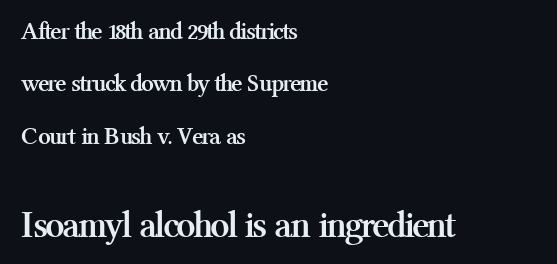
{"serif": "yes", "italic": "no", "bold": "yes", "weight": "semibold", "width": "normal", "stroke_contrast": "medium", "x_height": "medium", "monospaced": "no", "underline": "no", "align": "left", "line_spacing": "loose", "line_spacing_ratio": 2.1, "letter_spacing": "normal", "letter_spacing_em": 0.0, "larger_block": "second", "size_ratio": 1.52, "glyph_px": 38}
